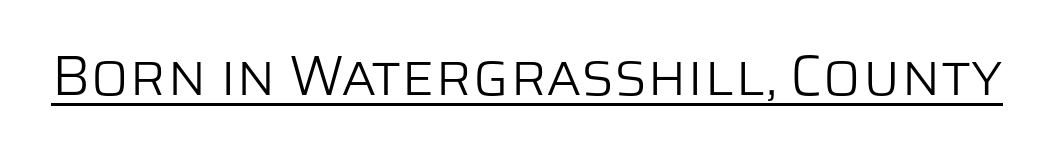
Q: Is the text bold? A: No.
Q: Is the text italic (slanted)? A: No, it is upright.
Q: Is the typeface a serif or a sans-serif typeface? A: Sans-serif.
Q: Is the text underlined? A: Yes.
Q: Is the spacing between letters normal or unusually wide? A: Normal.
Q: Width (condensed, normal, or wide)? A: Normal.
Q: Stroke contrast? A: Low.
Q: x-height? A: Large.
Q: Monospaced? A: No.
